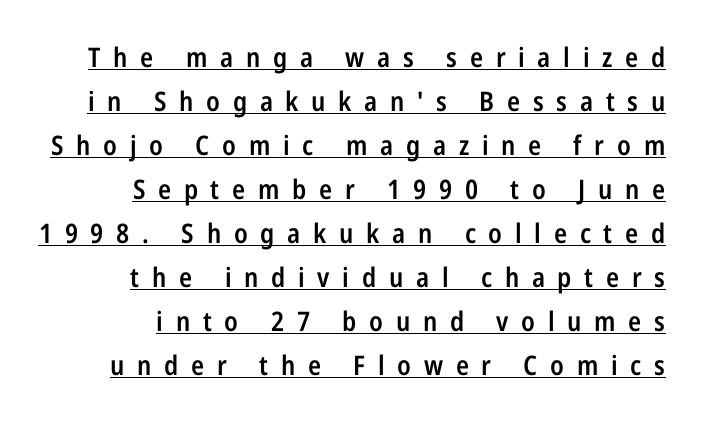
Q: Is the text bold? A: Semi-bold.
Q: Is the text italic (slanted)? A: No, it is upright.
Q: Is the text underlined? A: Yes.
Q: How is the paragraph aligned? A: Right-aligned.
Q: Is the spacing between letters normal or unusually wide? A: Unusually wide.
Q: Is the spacing between lines tight, normal or loose? A: Normal.
